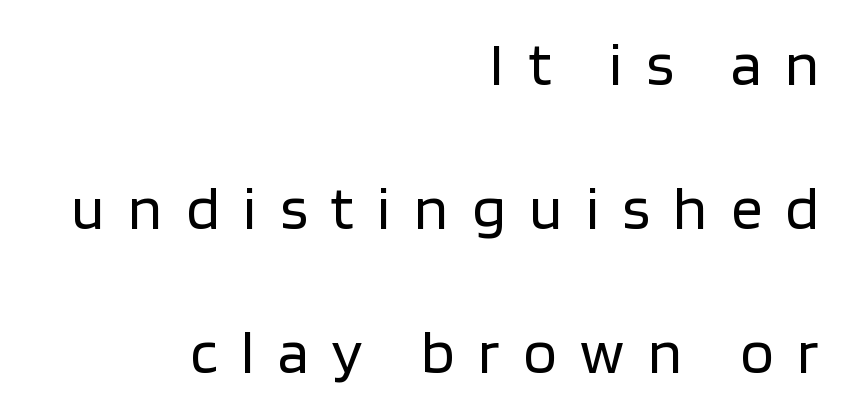
Q: Is the text bold? A: No.
Q: Is the text italic (slanted)? A: No, it is upright.
Q: Is the typeface a serif or a sans-serif typeface? A: Sans-serif.
Q: Is the text underlined? A: No.
Q: How is the paragraph aligned? A: Right-aligned.
Q: Is the spacing between letters normal or unusually wide? A: Unusually wide.
Q: Is the spacing between lines tight, normal or loose? A: Loose.
Q: Width (condensed, normal, or wide)? A: Normal.
Q: Stroke contrast? A: Low.
Q: x-height? A: Large.
Q: Monospaced? A: No.
